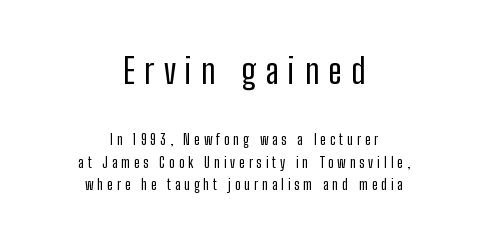
{"serif": "no", "italic": "no", "bold": "no", "weight": "regular", "width": "condensed", "stroke_contrast": "low", "x_height": "medium", "monospaced": "no", "underline": "no", "align": "center", "line_spacing": "normal", "line_spacing_ratio": 1.59, "letter_spacing": "wide", "letter_spacing_em": 0.28, "larger_block": "first", "size_ratio": 2.43, "glyph_px": 34}
